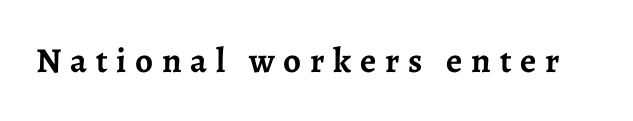
The image shows 35 px semibold serif type, upright; set unusually wide letter spacing (+0.25 em), not underlined; low stroke contrast and a medium x-height.
